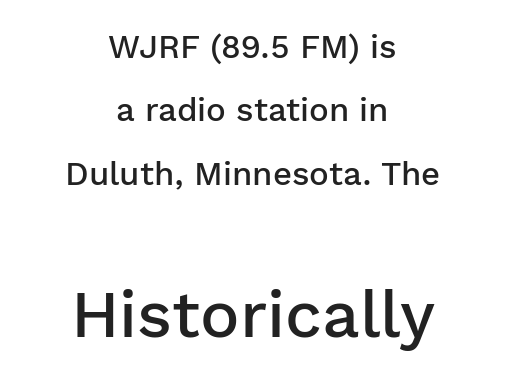
A great deal of white space separates one row of letters from the next. Designer's note — italics off, roman on. The letters in the lower block stand taller than those in the block above. The letters sit at their default tracking, neither squeezed nor spread.
